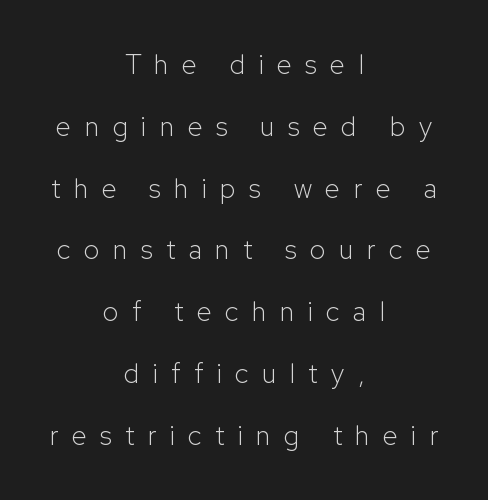
{"italic": "no", "bold": "no", "underline": "no", "align": "center", "line_spacing": "loose", "line_spacing_ratio": 2.29, "letter_spacing": "wide", "letter_spacing_em": 0.5, "glyph_px": 27}
